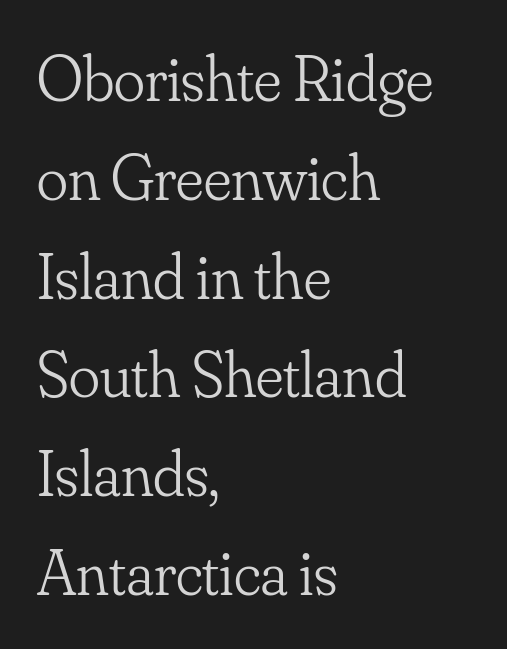
{"serif": "yes", "italic": "no", "bold": "no", "weight": "light", "width": "normal", "stroke_contrast": "low", "x_height": "small", "monospaced": "no", "underline": "no", "align": "left", "line_spacing": "normal", "line_spacing_ratio": 1.52, "letter_spacing": "normal", "letter_spacing_em": 0.0, "glyph_px": 65}
